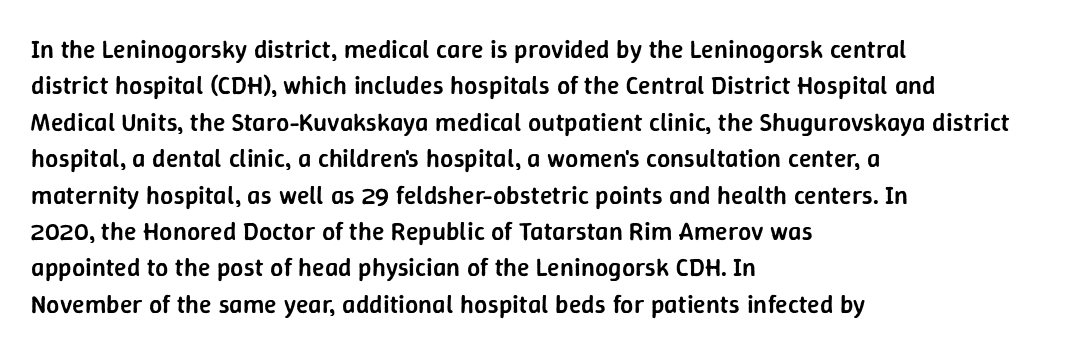
{"italic": "no", "bold": "semi", "underline": "no", "align": "left", "line_spacing": "normal", "line_spacing_ratio": 1.4, "letter_spacing": "normal", "letter_spacing_em": 0.0, "glyph_px": 26}
